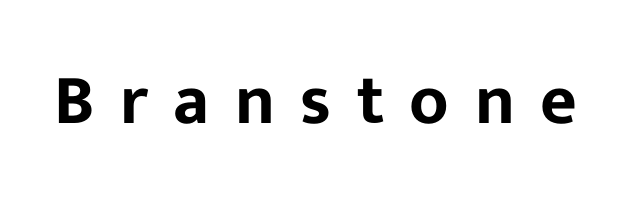
The image shows 71 px sans-serif type, upright; set unusually wide letter spacing (+0.36 em), not underlined; low stroke contrast and a medium x-height.
